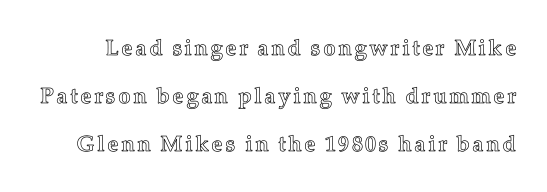
The image shows 22 px text type, upright; set loose line spacing (2.18x), not underlined.
